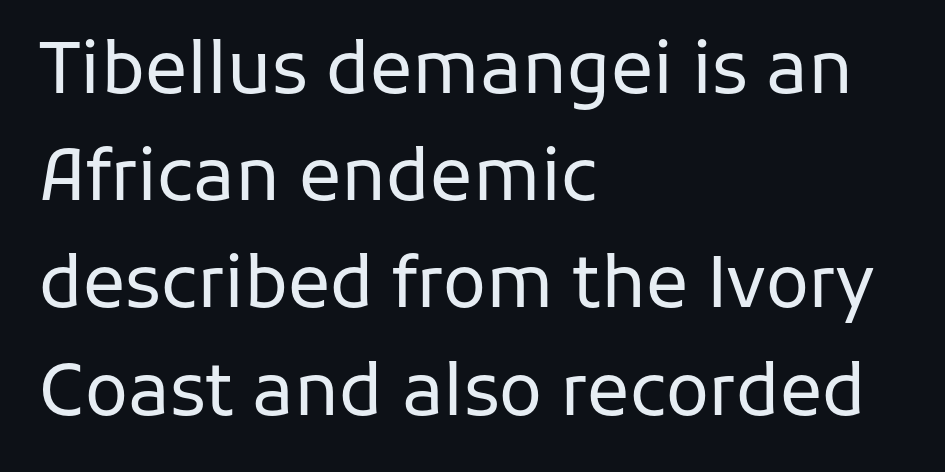
Q: Is the text bold? A: No.
Q: Is the text italic (slanted)? A: No, it is upright.
Q: Is the typeface a serif or a sans-serif typeface? A: Sans-serif.
Q: Is the text underlined? A: No.
Q: How is the paragraph aligned? A: Left-aligned.
Q: Is the spacing between letters normal or unusually wide? A: Normal.
Q: Is the spacing between lines tight, normal or loose? A: Normal.
Q: Width (condensed, normal, or wide)? A: Normal.
Q: Stroke contrast? A: Low.
Q: x-height? A: Medium.
Q: Monospaced? A: No.
